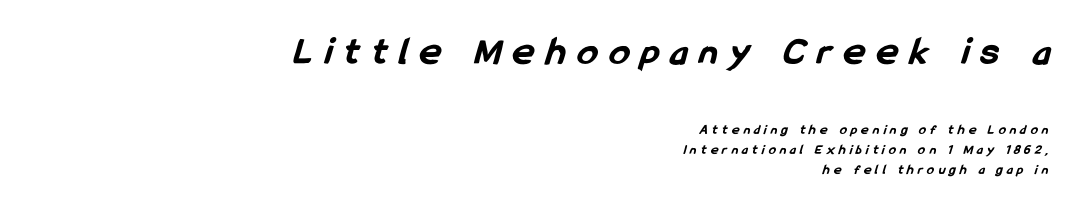
{"serif": "no", "bold": "yes", "weight": "bold", "width": "condensed", "stroke_contrast": "low", "x_height": "medium", "monospaced": "no", "underline": "no", "align": "right", "line_spacing": "normal", "line_spacing_ratio": 1.44, "letter_spacing": "wide", "letter_spacing_em": 0.31, "larger_block": "first", "size_ratio": 2.86, "glyph_px": 40}
